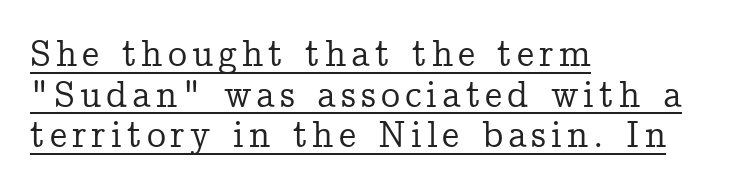
The image shows 38 px serif type, upright; set left-aligned, tight line spacing (1.07x), underlined; low stroke contrast and a medium x-height.
